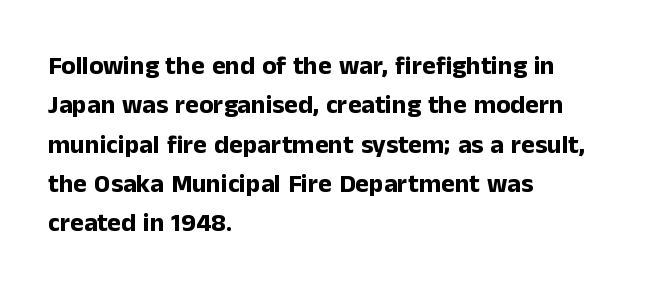
Q: Is the text bold? A: Yes.
Q: Is the text italic (slanted)? A: No, it is upright.
Q: Is the text underlined? A: No.
Q: How is the paragraph aligned? A: Left-aligned.
Q: Is the spacing between letters normal or unusually wide? A: Normal.
Q: Is the spacing between lines tight, normal or loose? A: Normal.
